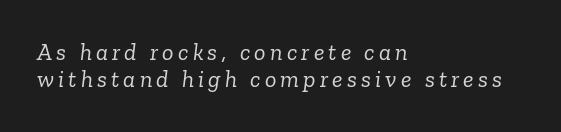
Q: Is the text bold? A: No.
Q: Is the text italic (slanted)? A: Yes, it leans right by about 6 degrees.
Q: Is the text underlined? A: No.
Q: How is the paragraph aligned? A: Left-aligned.
Q: Is the spacing between lines tight, normal or loose? A: Tight.
